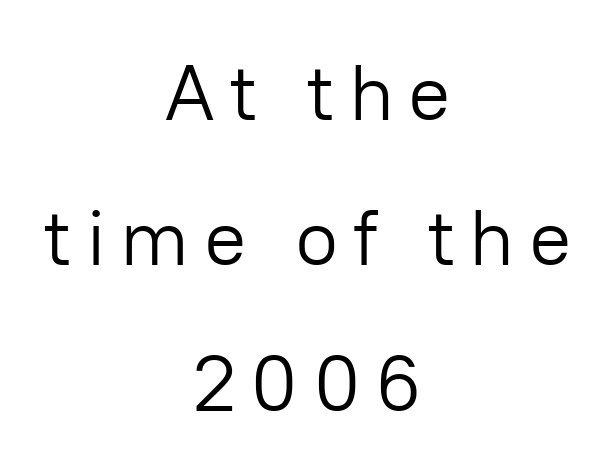
The image shows 79 px light sans-serif type, upright; set centered, line spacing 1.84x, not underlined; low stroke contrast and a medium x-height.
